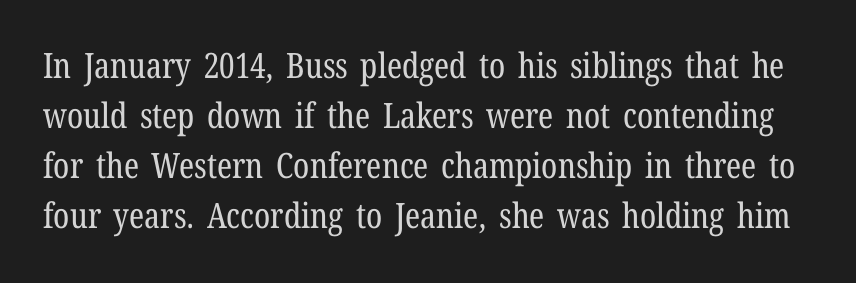
Q: Is the text bold? A: No.
Q: Is the text italic (slanted)? A: No, it is upright.
Q: Is the typeface a serif or a sans-serif typeface? A: Serif.
Q: Is the text underlined? A: No.
Q: Is the spacing between letters normal or unusually wide? A: Normal.
Q: Is the spacing between lines tight, normal or loose? A: Normal.
Q: Width (condensed, normal, or wide)? A: Condensed.
Q: Stroke contrast? A: Low.
Q: x-height? A: Medium.
Q: Monospaced? A: No.
